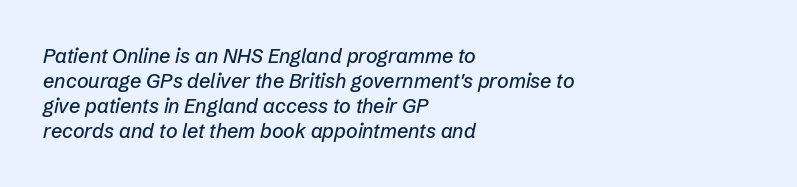
Q: Is the text italic (slanted)? A: Yes, it leans right by about 12 degrees.
Q: Is the text underlined? A: No.
Q: How is the paragraph aligned? A: Left-aligned.
Q: Is the spacing between letters normal or unusually wide? A: Normal.
Q: Is the spacing between lines tight, normal or loose? A: Normal.
